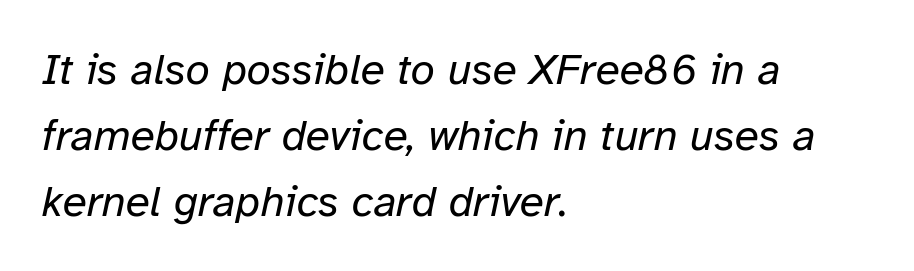
Q: Is the text bold? A: No.
Q: Is the text italic (slanted)? A: Yes, it leans right by about 12 degrees.
Q: Is the text underlined? A: No.
Q: How is the paragraph aligned? A: Left-aligned.
Q: Is the spacing between letters normal or unusually wide? A: Normal.
Q: Is the spacing between lines tight, normal or loose? A: Normal.
Q: Width (condensed, normal, or wide)? A: Normal.
Q: Stroke contrast? A: Low.
Q: x-height? A: Medium.
Q: Monospaced? A: No.
